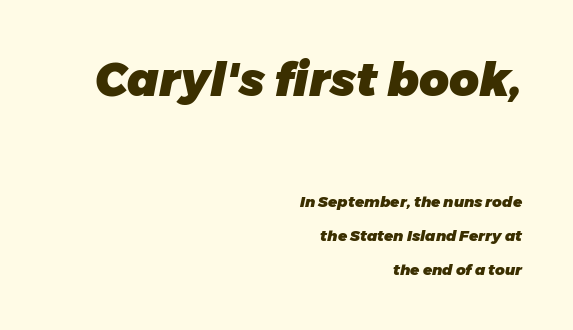
The image shows 46 px heavy type, italic (leaning right); set right-aligned, loose line spacing (2.26x), normal letter spacing, not underlined; the first (top) block is 3.07x larger; low stroke contrast and a medium x-height.
